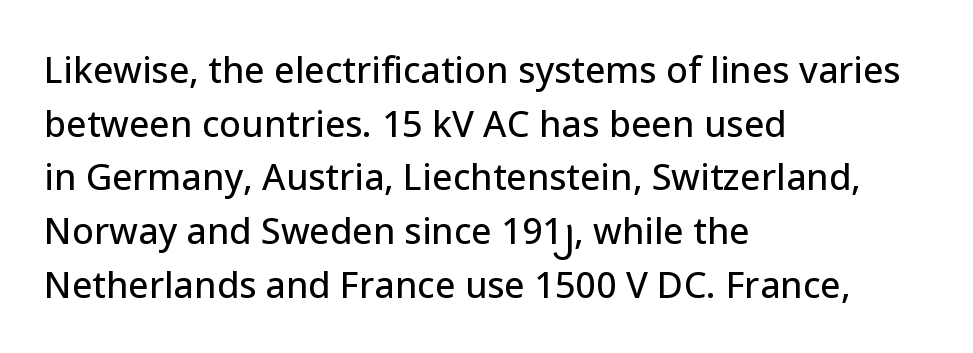
{"serif": "no", "italic": "no", "width": "normal", "stroke_contrast": "low", "x_height": "medium", "monospaced": "no", "underline": "no", "align": "left", "line_spacing": "normal", "line_spacing_ratio": 1.49, "letter_spacing": "normal", "letter_spacing_em": 0.0, "glyph_px": 36}
